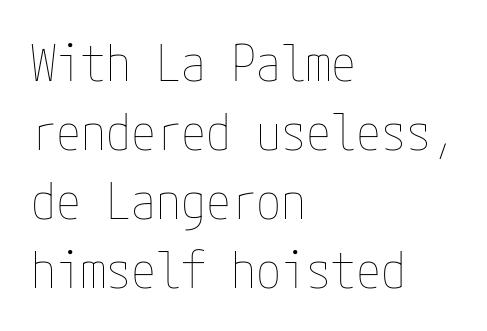
Q: Is the text bold? A: No.
Q: Is the text italic (slanted)? A: No, it is upright.
Q: Is the text underlined? A: No.
Q: How is the paragraph aligned? A: Left-aligned.
Q: Is the spacing between letters normal or unusually wide? A: Normal.
Q: Is the spacing between lines tight, normal or loose? A: Normal.
Q: Width (condensed, normal, or wide)? A: Condensed.
Q: Stroke contrast? A: Low.
Q: x-height? A: Medium.
